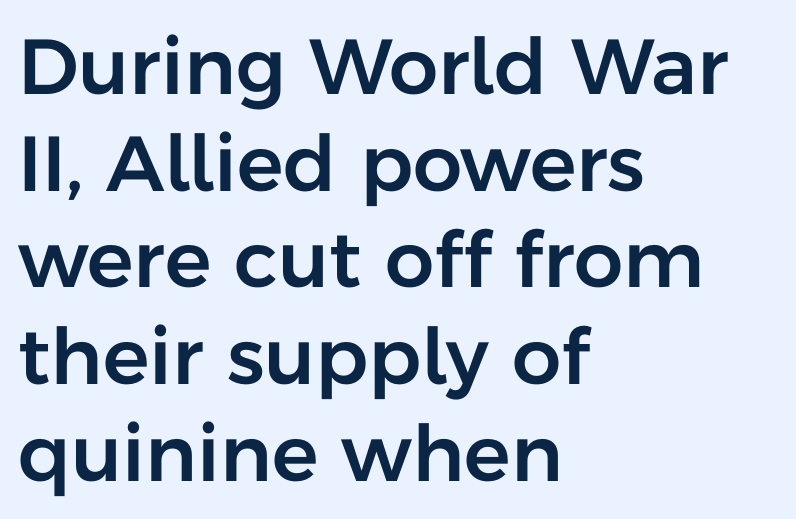
The image shows 78 px sans-serif type, upright; set left-aligned, line spacing 1.24x, normal letter spacing, not underlined; low stroke contrast and a medium x-height.
